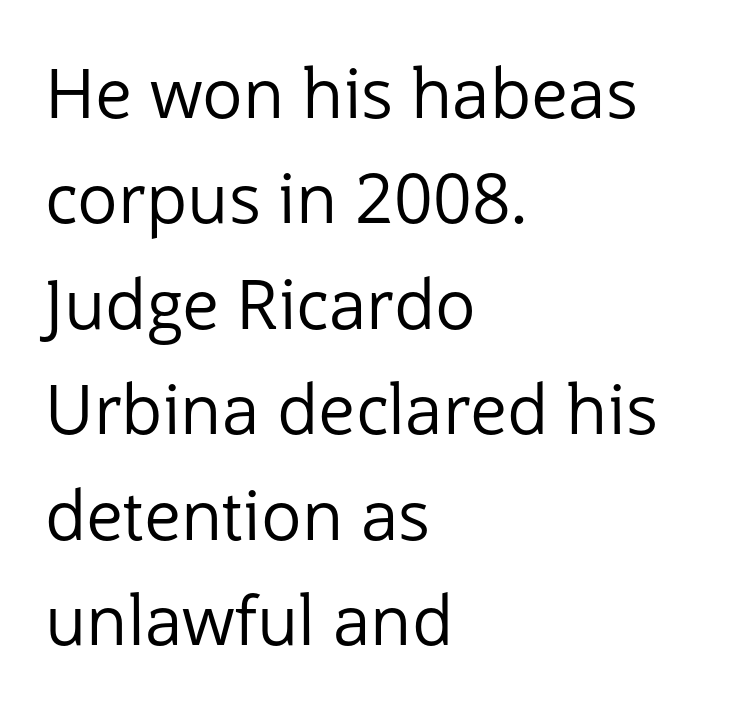
Q: Is the text bold? A: No.
Q: Is the text italic (slanted)? A: No, it is upright.
Q: Is the typeface a serif or a sans-serif typeface? A: Sans-serif.
Q: Is the text underlined? A: No.
Q: How is the paragraph aligned? A: Left-aligned.
Q: Is the spacing between letters normal or unusually wide? A: Normal.
Q: Is the spacing between lines tight, normal or loose? A: Normal.
Q: Width (condensed, normal, or wide)? A: Normal.
Q: Stroke contrast? A: Low.
Q: x-height? A: Medium.
Q: Monospaced? A: No.
